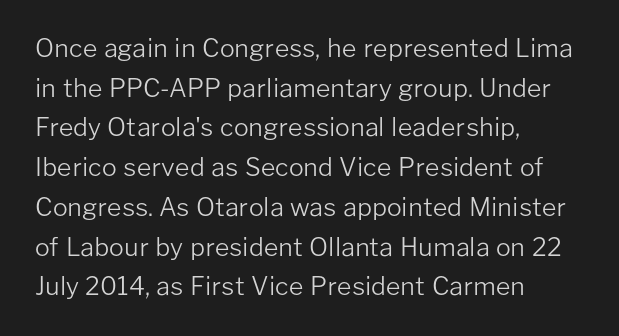
No italicization has been applied; the sample stays upright. Which margin do the lines hug? The left one — the right edge is uneven. Interline gaps are of average width in this sample. Descender tails drop into unmarked territory.
